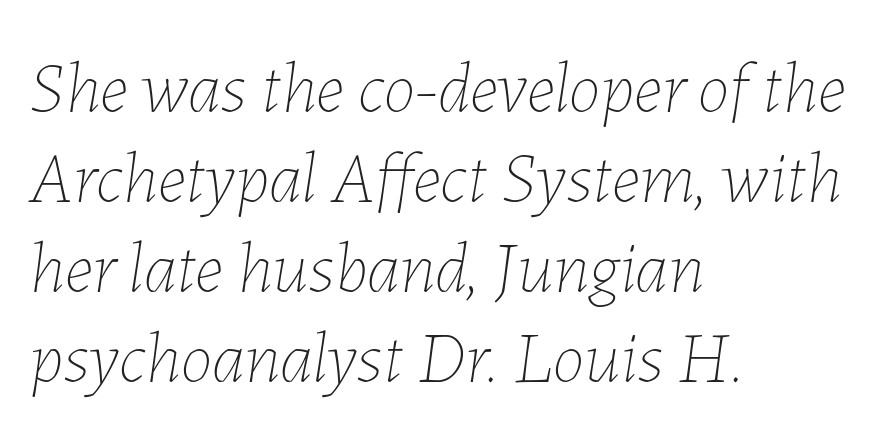
{"italic": "yes", "lean": "right", "slant_degrees": 7, "bold": "no", "weight": "thin", "width": "normal", "stroke_contrast": "low", "x_height": "medium", "monospaced": "no", "underline": "no", "align": "left", "line_spacing": "normal", "line_spacing_ratio": 1.25, "letter_spacing": "normal", "letter_spacing_em": 0.0, "glyph_px": 72}
